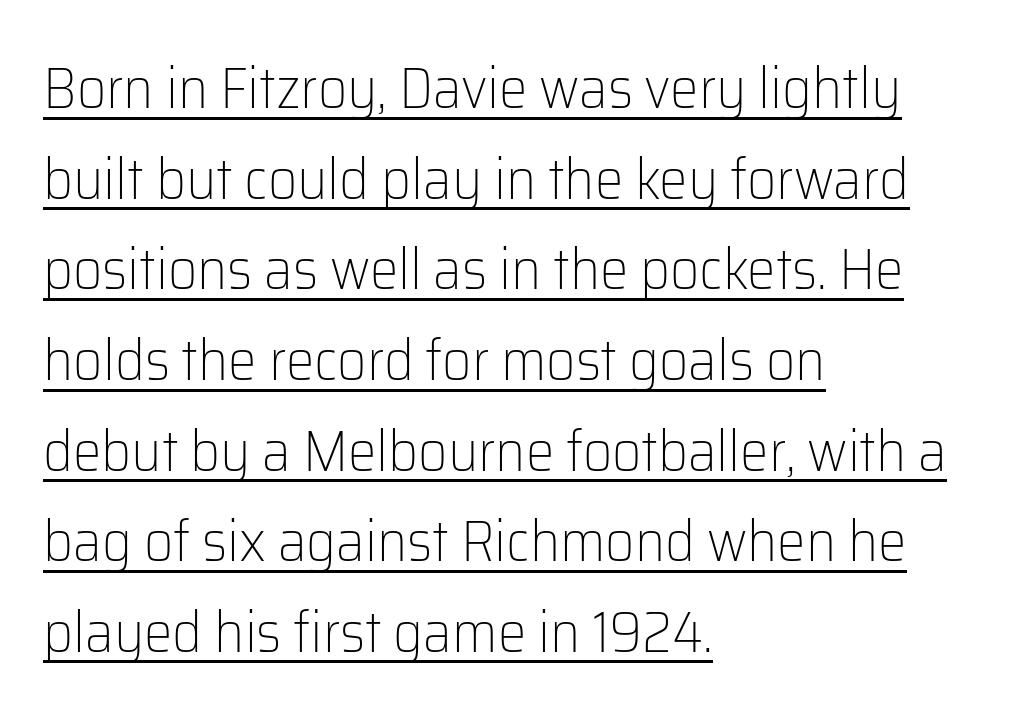
Do the characters align in a grid? No, the font is proportional. This rendering leaves character spacing at its baseline value. You can tell it's not italic because the verticals are truly vertical. Look at the bottom of the vertical strokes: they stop flat, with no serifs.
